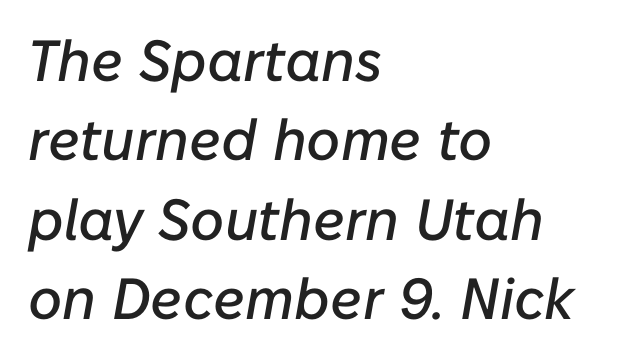
It's the slanting kind of type. Is this a fixed-width face? No — the glyphs have proportional, varying widths. Standard letterfit; no display-style spreading of the glyphs. Whoever set this chose a conventional vertical rhythm. Nobody drew a line under any word here.
